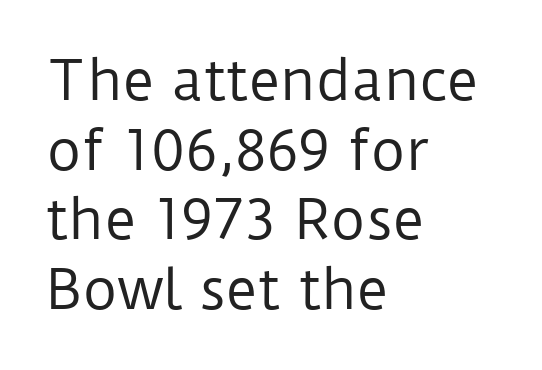
The image shows 54 px regular-weight sans-serif type, upright; set left-aligned, normal line spacing (1.29x), normal letter spacing, not underlined; low stroke contrast and a medium x-height.
